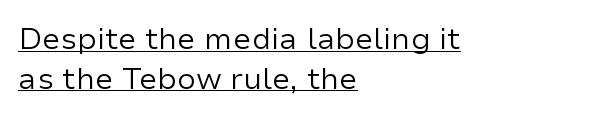
The image shows 30 px regular-weight sans-serif type, upright; set left-aligned, normal line spacing (1.33x), normal letter spacing, underlined; low stroke contrast and a medium x-height.
